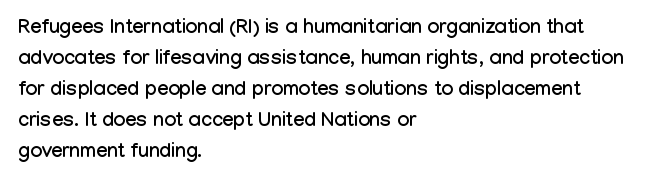
Layout note: lines flush left. Designer's note — italics off, roman on. The baseline area is clear. Reading down the column, the eye jumps a familiar distance to each next line. Default kerning and tracking; the words read as compact shapes.
